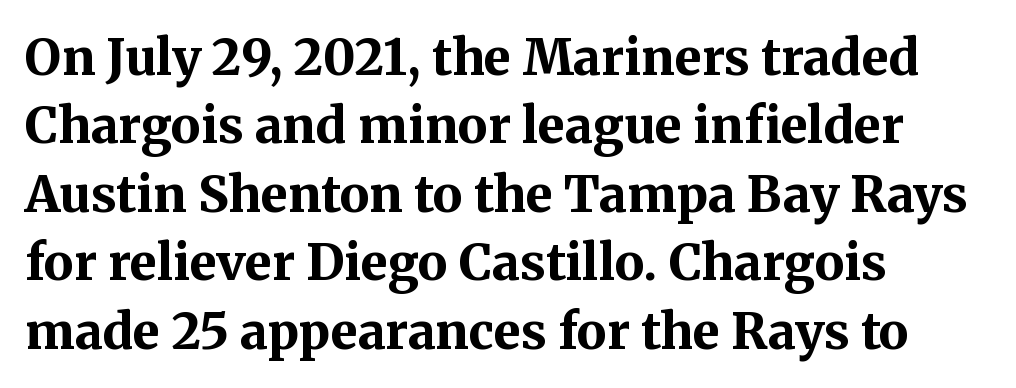
{"serif": "yes", "italic": "no", "bold": "yes", "weight": "bold", "width": "normal", "stroke_contrast": "medium", "x_height": "medium", "monospaced": "no", "underline": "no", "align": "left", "line_spacing": "normal", "line_spacing_ratio": 1.37, "letter_spacing": "normal", "letter_spacing_em": 0.0, "glyph_px": 50}
